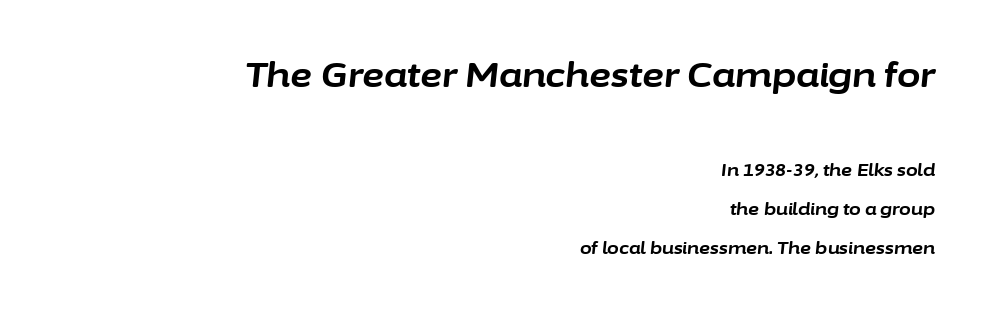
The image shows 34 px bold type, italic (leaning right); set right-aligned, loose line spacing (2.29x), normal letter spacing, not underlined; the first (top) block is 2.0x larger; low stroke contrast and a medium x-height.
